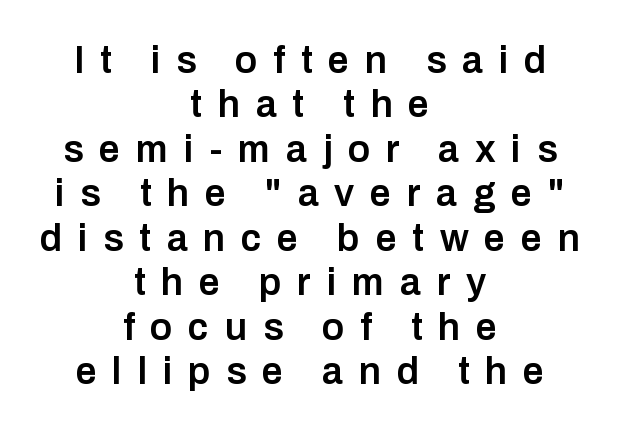
The image shows 38 px semibold sans-serif type, upright; set centered, line spacing 1.17x, unusually wide letter spacing (+0.41 em), not underlined; low stroke contrast and a medium x-height.
